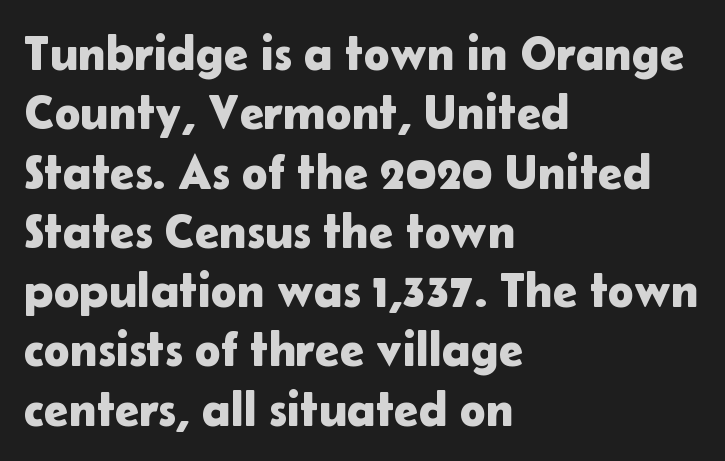
{"serif": "no", "italic": "no", "width": "normal", "stroke_contrast": "low", "x_height": "medium", "monospaced": "no", "underline": "no", "align": "left", "line_spacing_ratio": 1.21, "letter_spacing": "normal", "letter_spacing_em": 0.0, "glyph_px": 49}
